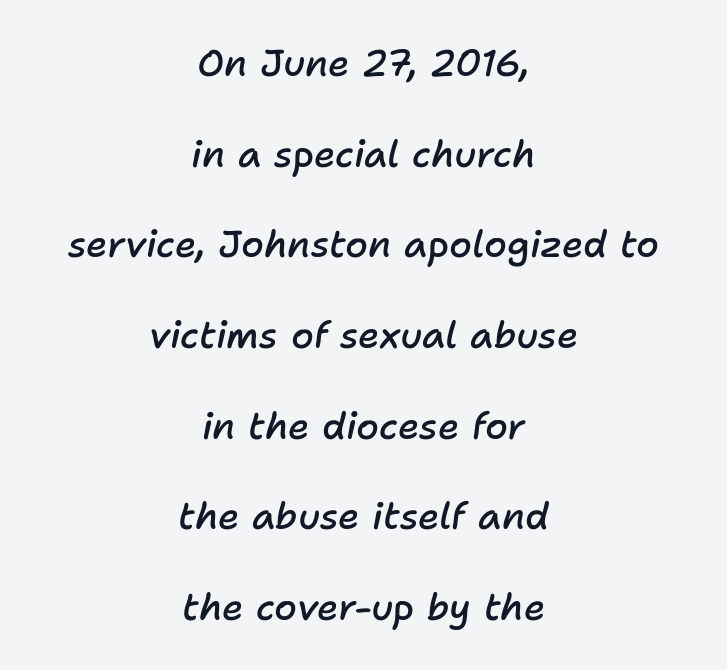
The image shows 37 px semibold type, italic (leaning right); set centered, loose line spacing (2.45x), normal letter spacing, not underlined; low stroke contrast and a medium x-height.
